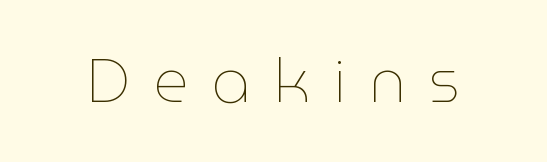
Q: Is the text bold? A: No.
Q: Is the text italic (slanted)? A: No, it is upright.
Q: Is the text underlined? A: No.
Q: Is the spacing between letters normal or unusually wide? A: Unusually wide.
Q: Width (condensed, normal, or wide)? A: Normal.
Q: Stroke contrast? A: Low.
Q: x-height? A: Medium.
Q: Monospaced? A: No.
